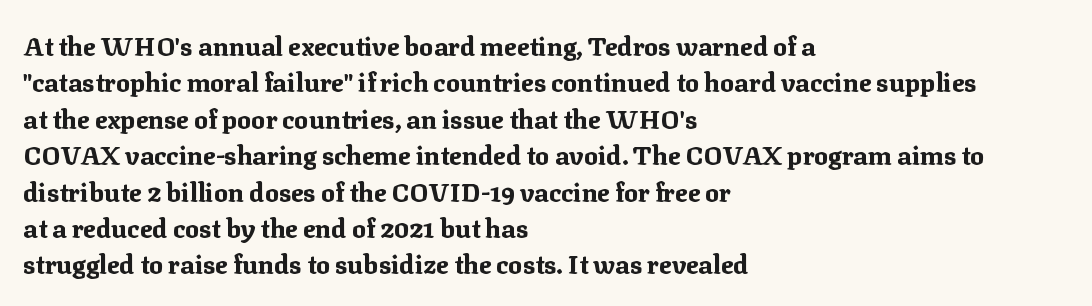
{"italic": "no", "bold": "yes", "underline": "no", "align": "left", "line_spacing": "normal", "line_spacing_ratio": 1.4, "letter_spacing": "normal", "letter_spacing_em": 0.0, "glyph_px": 26}
